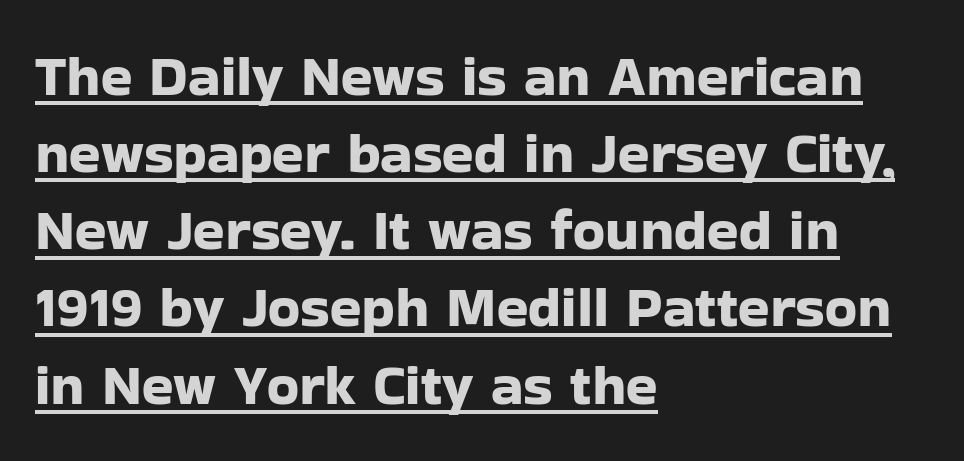
{"serif": "no", "italic": "no", "width": "normal", "stroke_contrast": "low", "x_height": "medium", "monospaced": "no", "underline": "yes", "align": "left", "line_spacing": "normal", "line_spacing_ratio": 1.33, "letter_spacing": "normal", "letter_spacing_em": 0.0, "glyph_px": 58}
